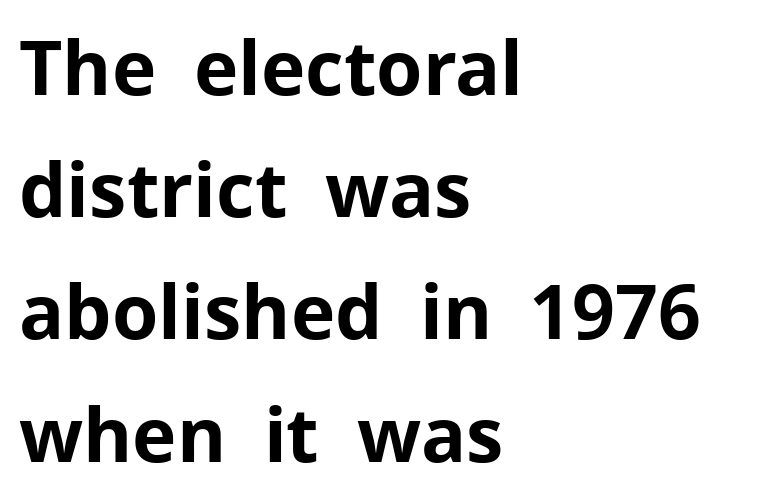
Q: Is the text bold? A: Yes.
Q: Is the text italic (slanted)? A: No, it is upright.
Q: Is the typeface a serif or a sans-serif typeface? A: Sans-serif.
Q: Is the text underlined? A: No.
Q: How is the paragraph aligned? A: Left-aligned.
Q: Is the spacing between letters normal or unusually wide? A: Normal.
Q: Is the spacing between lines tight, normal or loose? A: Normal.
Q: Width (condensed, normal, or wide)? A: Normal.
Q: Stroke contrast? A: Low.
Q: x-height? A: Medium.
Q: Monospaced? A: No.
